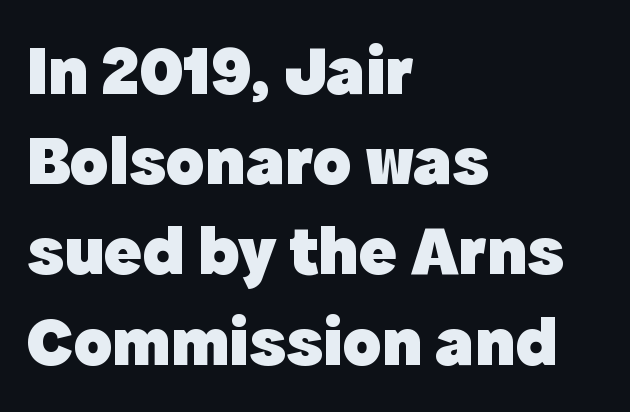
{"serif": "no", "italic": "no", "bold": "yes", "weight": "heavy", "width": "normal", "x_height": "medium", "monospaced": "no", "underline": "no", "align": "left", "line_spacing": "normal", "line_spacing_ratio": 1.27, "letter_spacing": "normal", "letter_spacing_em": 0.0, "glyph_px": 71}
